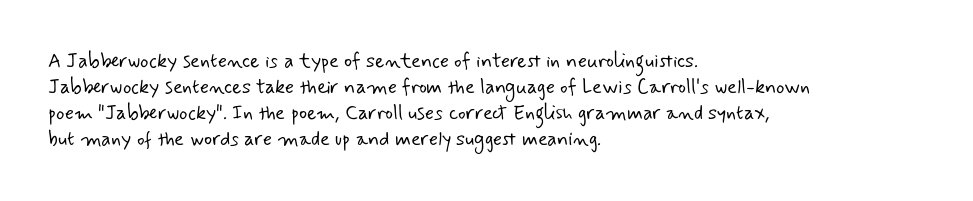
The image shows 20 px text type; set left-aligned, normal line spacing (1.3x), normal letter spacing, not underlined.
